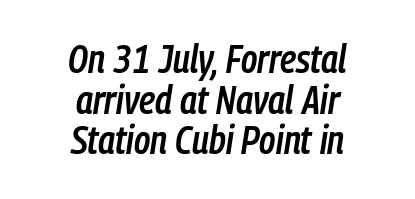
Q: Is the text bold? A: Semi-bold.
Q: Is the text italic (slanted)? A: Yes, it leans right by about 9 degrees.
Q: Is the text underlined? A: No.
Q: How is the paragraph aligned? A: Centered.
Q: Is the spacing between letters normal or unusually wide? A: Normal.
Q: Is the spacing between lines tight, normal or loose? A: Tight.
Q: Width (condensed, normal, or wide)? A: Condensed.
Q: Stroke contrast? A: Low.
Q: x-height? A: Medium.
Q: Monospaced? A: No.
